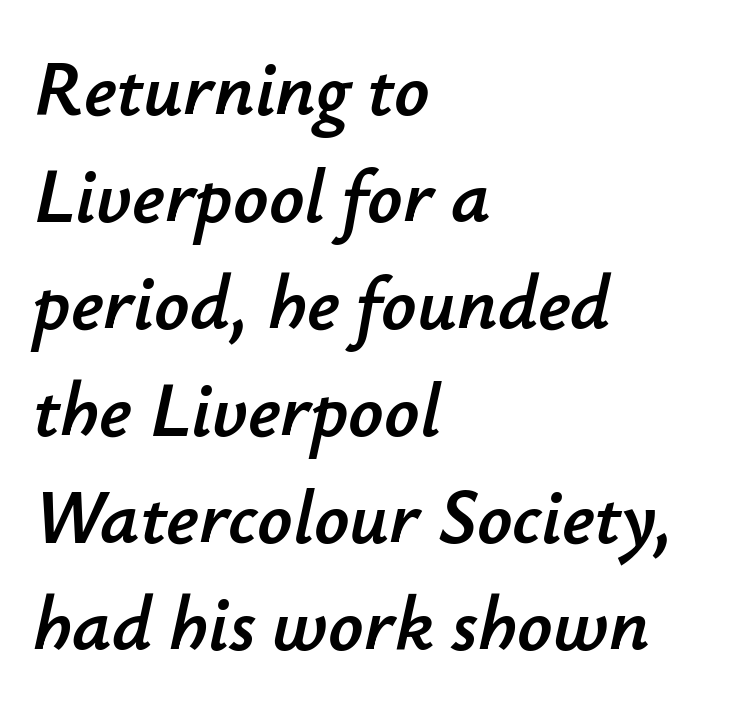
{"italic": "yes", "lean": "right", "slant_degrees": 12, "width": "normal", "stroke_contrast": "low", "x_height": "small", "monospaced": "no", "underline": "no", "align": "left", "line_spacing": "normal", "line_spacing_ratio": 1.39, "letter_spacing": "normal", "letter_spacing_em": 0.0, "glyph_px": 77}
